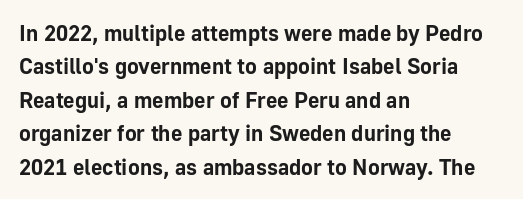
The strip under each line holds only bare page. Between one letter and the next there's only the usual sliver of space. Is there any slant? The stems are plumb. Plenty of ink on the page — the face is bold. Leading matches the norm, producing a regular column.
